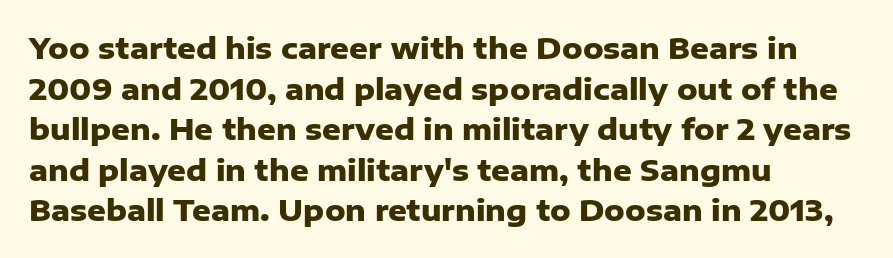
Compared with an ordinary text face, these strokes are far heavier — a full bold. Unlike a traditional serif, this face leaves its strokes unadorned. Each letter keeps its own natural width here, so spacing adapts to shape. These lines were composed using upright roman letters. The line texture is even and compact thanks to regular tracking.
